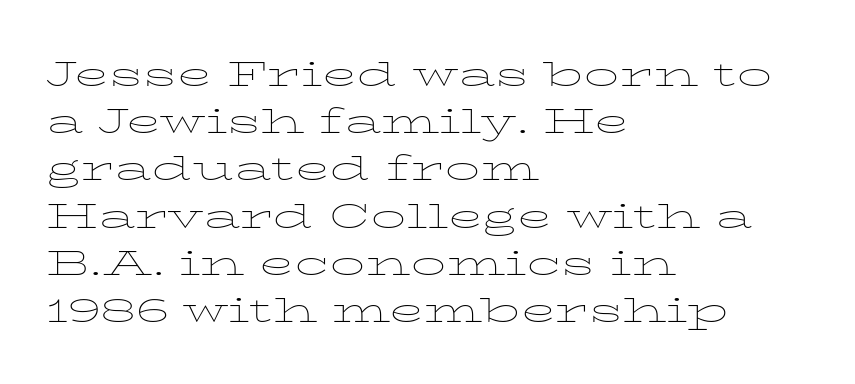
No extra tracking has been applied to these lines. A bare baseline throughout the passage. Summary of vertical rhythm: regular, with standard interline spacing. Bold? No — there's no thickening of the strokes.
